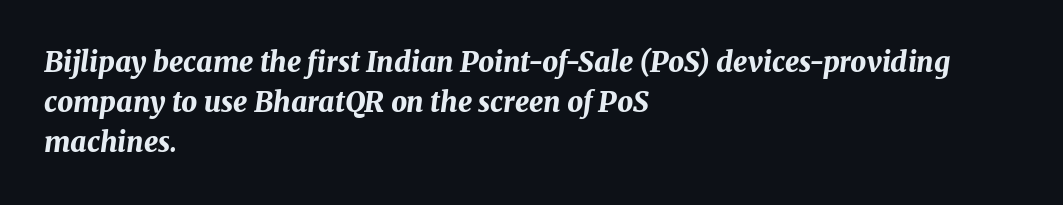
The image shows 28 px bold type, italic (leaning right); set left-aligned, normal line spacing (1.43x), normal letter spacing, not underlined; medium stroke contrast and a medium x-height.
